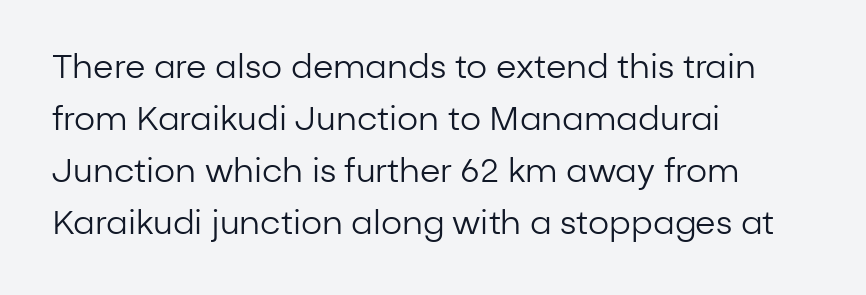
{"serif": "no", "italic": "no", "bold": "no", "weight": "regular", "width": "normal", "stroke_contrast": "low", "x_height": "medium", "monospaced": "no", "underline": "no", "align": "left", "line_spacing": "normal", "line_spacing_ratio": 1.58, "letter_spacing": "normal", "letter_spacing_em": 0.0, "glyph_px": 33}
